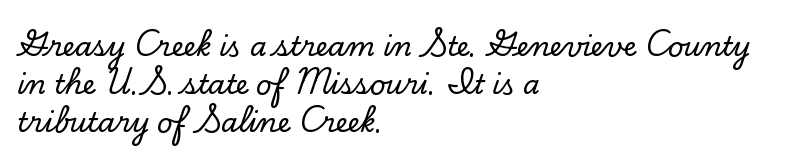
The image shows 27 px text type; set left-aligned, normal line spacing (1.41x), normal letter spacing, not underlined.
